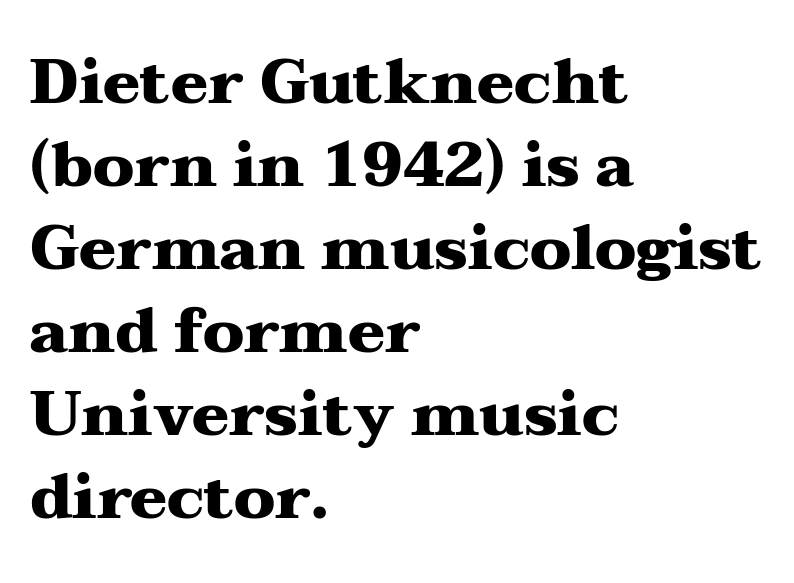
Q: Is the text bold? A: Yes.
Q: Is the text italic (slanted)? A: No, it is upright.
Q: Is the typeface a serif or a sans-serif typeface? A: Serif.
Q: Is the text underlined? A: No.
Q: How is the paragraph aligned? A: Left-aligned.
Q: Is the spacing between letters normal or unusually wide? A: Normal.
Q: Is the spacing between lines tight, normal or loose? A: Normal.
Q: Width (condensed, normal, or wide)? A: Wide.
Q: Stroke contrast? A: Medium.
Q: x-height? A: Medium.
Q: Monospaced? A: No.
